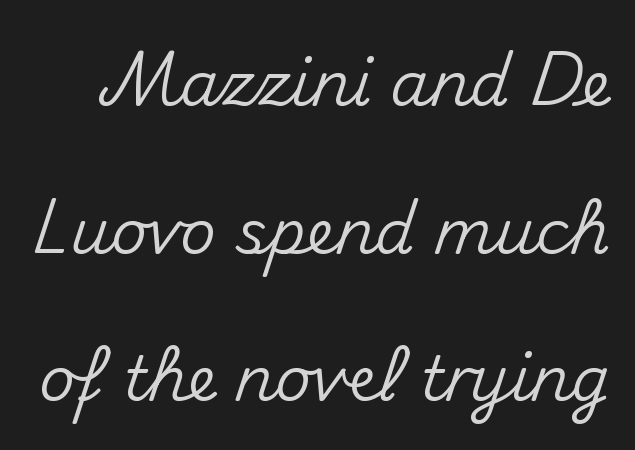
{"serif": "no", "width": "normal", "stroke_contrast": "medium", "x_height": "small", "monospaced": "no", "underline": "no", "line_spacing": "loose", "line_spacing_ratio": 2.38, "letter_spacing": "normal", "letter_spacing_em": 0.0, "glyph_px": 62}
